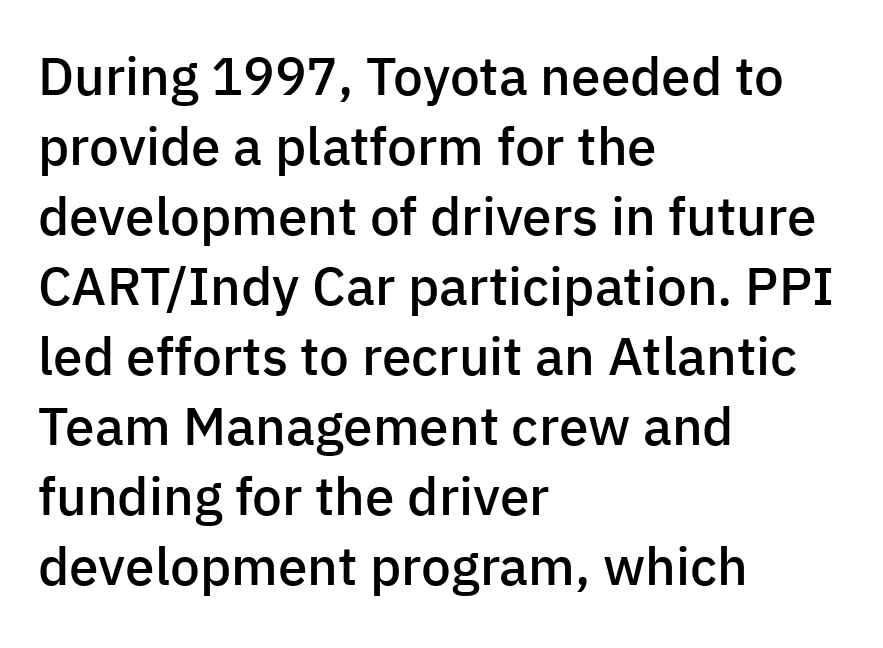
Q: Is the text bold? A: Semi-bold.
Q: Is the text italic (slanted)? A: No, it is upright.
Q: Is the typeface a serif or a sans-serif typeface? A: Sans-serif.
Q: Is the text underlined? A: No.
Q: How is the paragraph aligned? A: Left-aligned.
Q: Is the spacing between letters normal or unusually wide? A: Normal.
Q: Is the spacing between lines tight, normal or loose? A: Normal.
Q: Width (condensed, normal, or wide)? A: Normal.
Q: Stroke contrast? A: Low.
Q: x-height? A: Medium.
Q: Monospaced? A: No.
